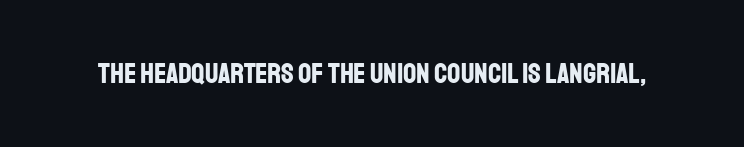
Q: Is the text bold? A: Yes.
Q: Is the text italic (slanted)? A: No, it is upright.
Q: Is the typeface a serif or a sans-serif typeface? A: Sans-serif.
Q: Is the text underlined? A: No.
Q: Is the spacing between letters normal or unusually wide? A: Normal.
Q: Width (condensed, normal, or wide)? A: Condensed.
Q: Stroke contrast? A: Low.
Q: x-height? A: Large.
Q: Monospaced? A: No.
